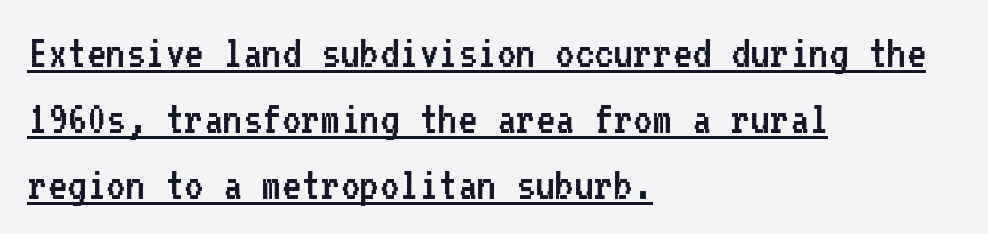
Alignment: flush left. Nothing heavy about these letters — not bold at all. The designer went with a sans here, leaving each stem footless. The horizontal fit of the characters is conventional and even. What decoration does the sample have? An underline. Successive baselines arrive at the customary interval.
